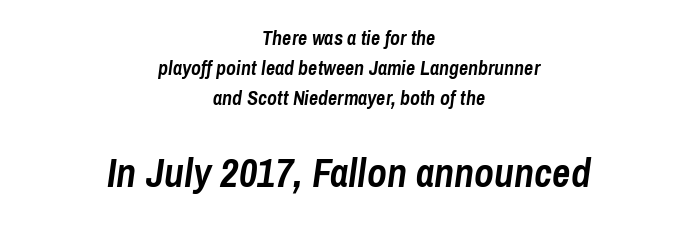
{"italic": "yes", "lean": "right", "slant_degrees": 8, "bold": "yes", "weight": "semibold", "width": "condensed", "stroke_contrast": "low", "x_height": "medium", "monospaced": "no", "underline": "no", "align": "center", "line_spacing": "normal", "line_spacing_ratio": 1.49, "letter_spacing": "normal", "letter_spacing_em": 0.0, "larger_block": "second", "size_ratio": 2.0, "glyph_px": 40}
